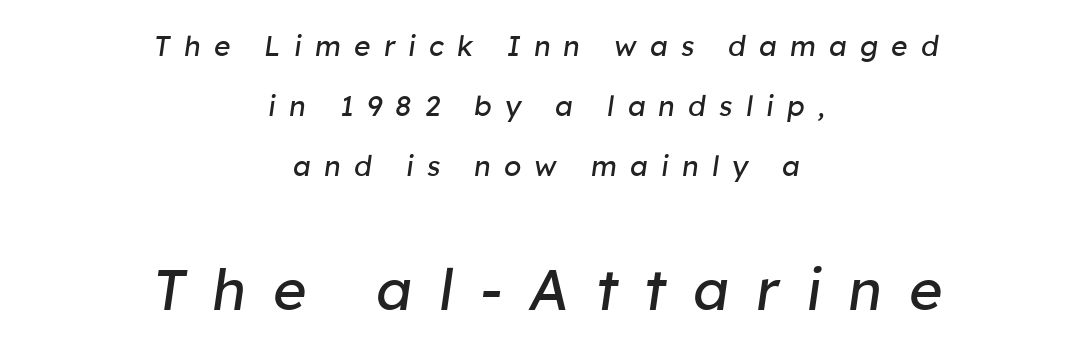
Q: Is the text bold? A: No.
Q: Is the text italic (slanted)? A: Yes, it leans right by about 8 degrees.
Q: Is the text underlined? A: No.
Q: How is the paragraph aligned? A: Centered.
Q: Is the spacing between letters normal or unusually wide? A: Unusually wide.
Q: Is the spacing between lines tight, normal or loose? A: Loose.
Q: Which block of text is set in a larger size, the first (top) or the second (bottom)? A: The second (bottom) one.
Q: Width (condensed, normal, or wide)? A: Normal.
Q: Stroke contrast? A: Low.
Q: x-height? A: Medium.
Q: Monospaced? A: No.
